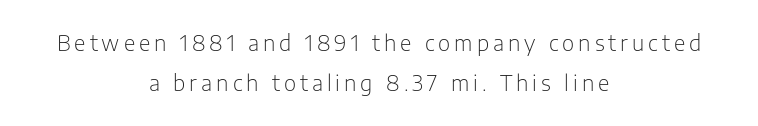
Q: Is the text bold? A: No.
Q: Is the text italic (slanted)? A: No, it is upright.
Q: Is the text underlined? A: No.
Q: How is the paragraph aligned? A: Centered.
Q: Is the spacing between lines tight, normal or loose? A: Loose.
